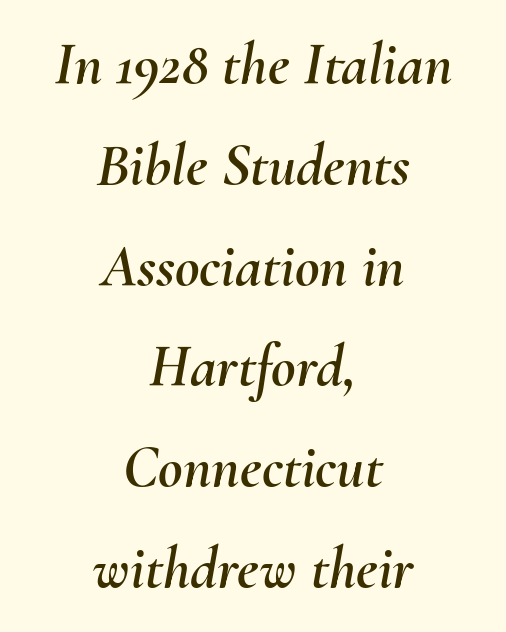
{"italic": "yes", "lean": "right", "slant_degrees": 10, "width": "normal", "stroke_contrast": "medium", "x_height": "small", "monospaced": "no", "underline": "no", "align": "center", "line_spacing": "normal", "line_spacing_ratio": 1.68, "letter_spacing": "normal", "letter_spacing_em": 0.0, "glyph_px": 60}
